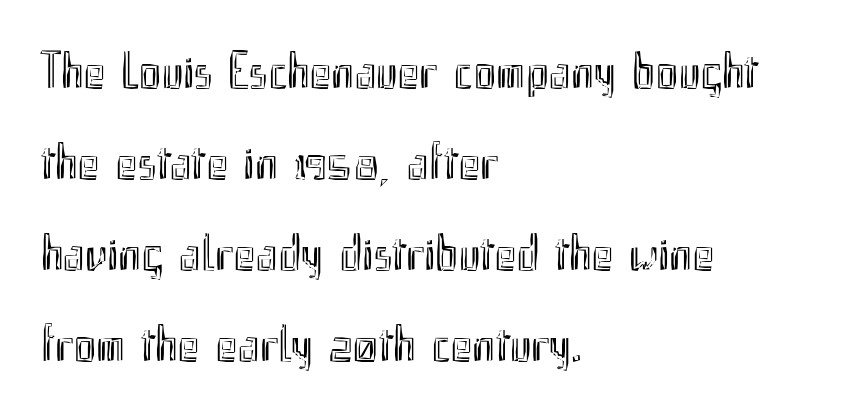
Q: Is the text italic (slanted)? A: No, it is upright.
Q: Is the text underlined? A: No.
Q: How is the paragraph aligned? A: Left-aligned.
Q: Is the spacing between letters normal or unusually wide? A: Normal.
Q: Width (condensed, normal, or wide)? A: Condensed.
Q: x-height? A: Small.
Q: Monospaced? A: No.
